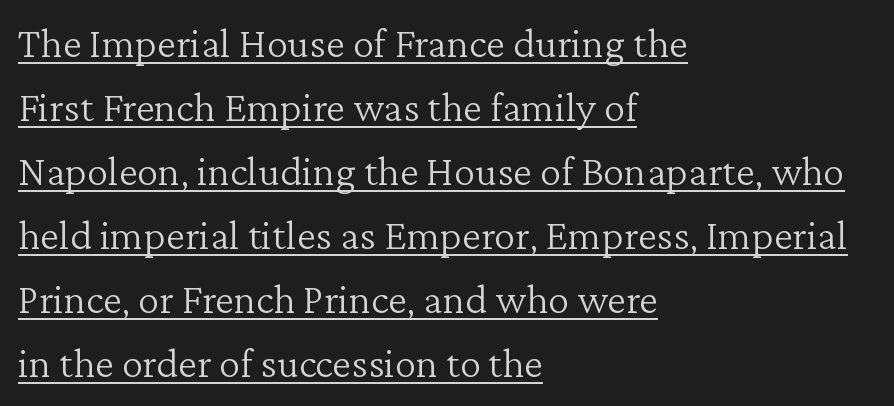
Italic: no, the glyphs are upright roman. The passage is arranged the way most books set body copy — flush left. Letters have the restrained weight of plain body copy at most. The passage shown is underscored from start to finish. You could call the tracking neutral — neither tight nor loose. A typesetter would call this leading conventional body-copy spacing.
